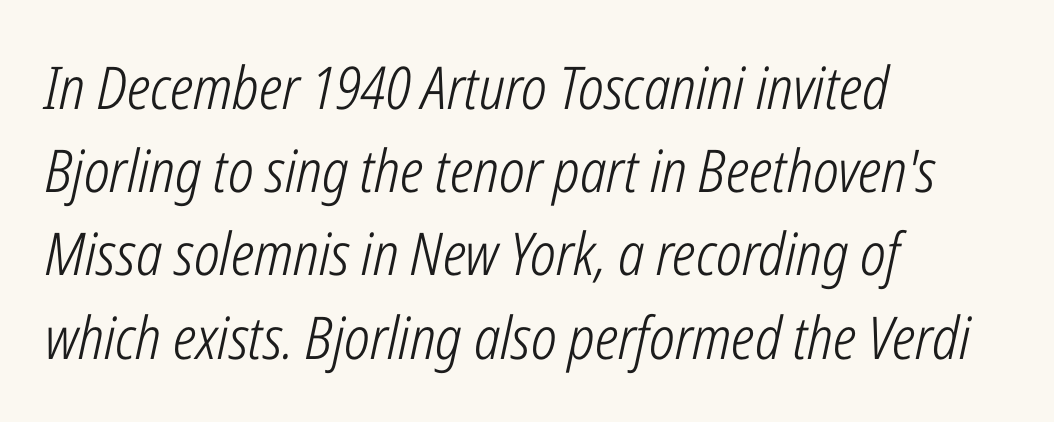
{"italic": "yes", "lean": "right", "slant_degrees": 12, "bold": "no", "weight": "light", "width": "condensed", "stroke_contrast": "low", "x_height": "medium", "monospaced": "no", "underline": "no", "align": "left", "line_spacing": "normal", "line_spacing_ratio": 1.41, "letter_spacing": "normal", "letter_spacing_em": 0.0, "glyph_px": 59}
